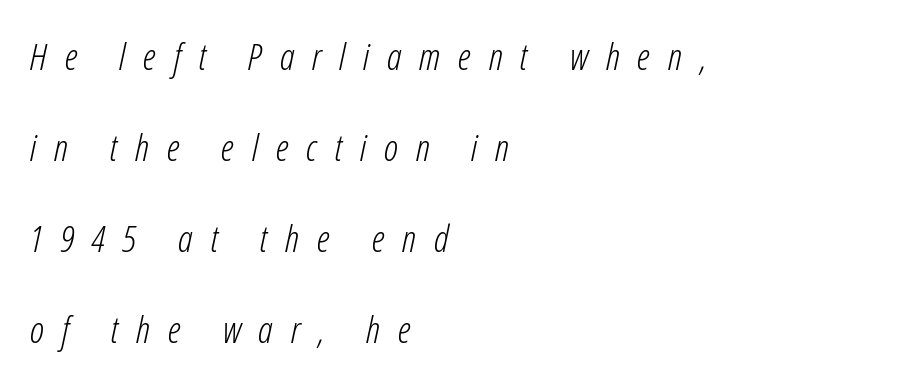
{"italic": "yes", "lean": "right", "slant_degrees": 12, "bold": "no", "weight": "light", "width": "condensed", "stroke_contrast": "low", "x_height": "medium", "monospaced": "no", "underline": "no", "align": "left", "line_spacing": "loose", "line_spacing_ratio": 2.46, "letter_spacing": "wide", "letter_spacing_em": 0.48, "glyph_px": 37}
